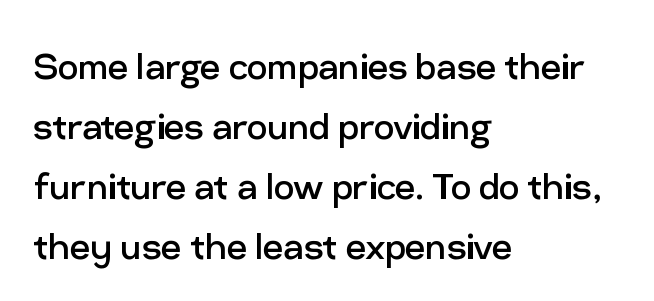
Is the stroke heavy? The answer is a plain regular-or-lighter. Plain, unruled lines of type. A normal amount of white space separates one row of letters from the next. When letters stand straight like this, we call the style roman or upright. Note the varied advance widths — an 'i' is clearly narrower than an 'm'. Line beginnings align vertically; line endings do not.
